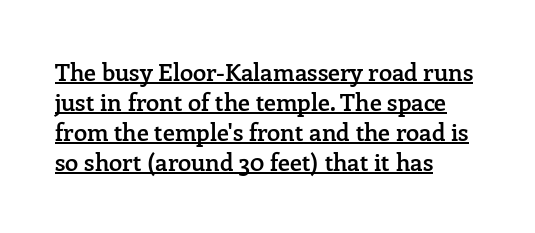
The image shows 24 px text type, upright; set left-aligned, normal line spacing (1.25x), normal letter spacing, underlined.
